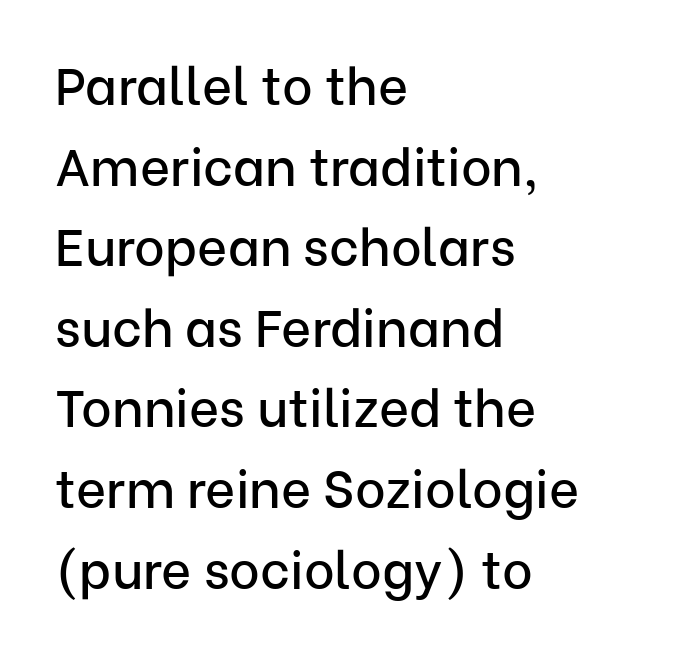
The image shows 52 px sans-serif type, upright; set left-aligned, normal line spacing (1.55x), normal letter spacing, not underlined; low stroke contrast and a medium x-height.
